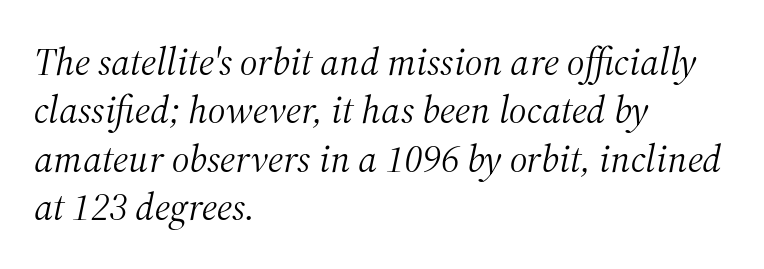
The image shows 39 px light serif type, italic (leaning right); set left-aligned, line spacing 1.24x, normal letter spacing, not underlined; medium stroke contrast and a medium x-height.
